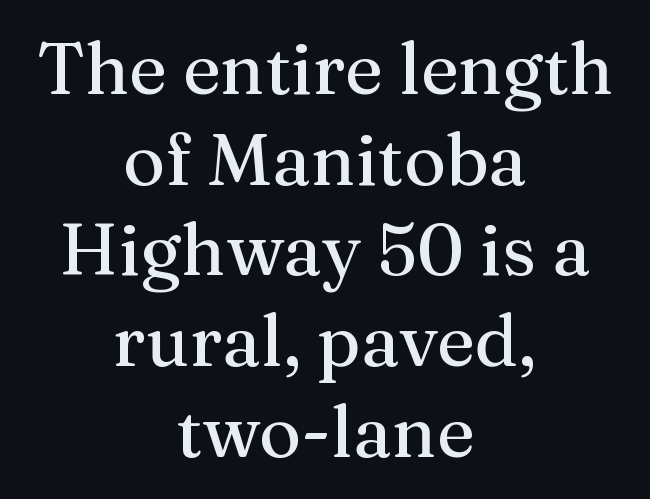
This sample uses a serif face. No extra tracking has been applied to these lines. Baseline-to-baseline distance is the conventional proportion of letter height. These lines were composed using upright roman letters.
